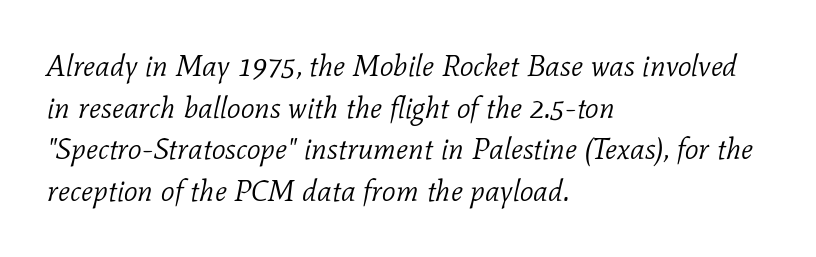
Q: Is the text bold? A: No.
Q: Is the text italic (slanted)? A: Yes, it leans right by about 11 degrees.
Q: Is the typeface a serif or a sans-serif typeface? A: Serif.
Q: Is the text underlined? A: No.
Q: How is the paragraph aligned? A: Left-aligned.
Q: Is the spacing between letters normal or unusually wide? A: Normal.
Q: Is the spacing between lines tight, normal or loose? A: Normal.
Q: Width (condensed, normal, or wide)? A: Normal.
Q: Stroke contrast? A: Low.
Q: x-height? A: Medium.
Q: Monospaced? A: No.
